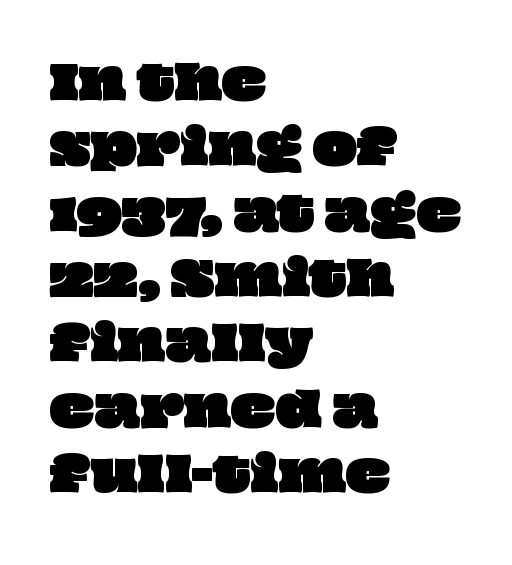
{"width": "wide", "stroke_contrast": "low", "x_height": "large", "monospaced": "no", "underline": "no", "align": "left", "line_spacing": "normal", "line_spacing_ratio": 1.39, "letter_spacing": "normal", "letter_spacing_em": 0.0, "glyph_px": 47}
